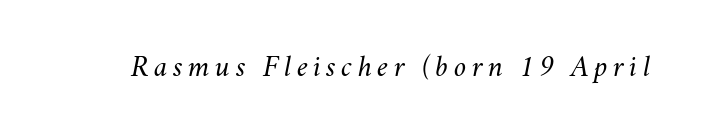
Weight: regular or lighter. Is this a fixed-width face? No — the glyphs have proportional, varying widths. Letters rest on an invisible, unmarked baseline. The glyphs look as if they've been sheared to an angle.
